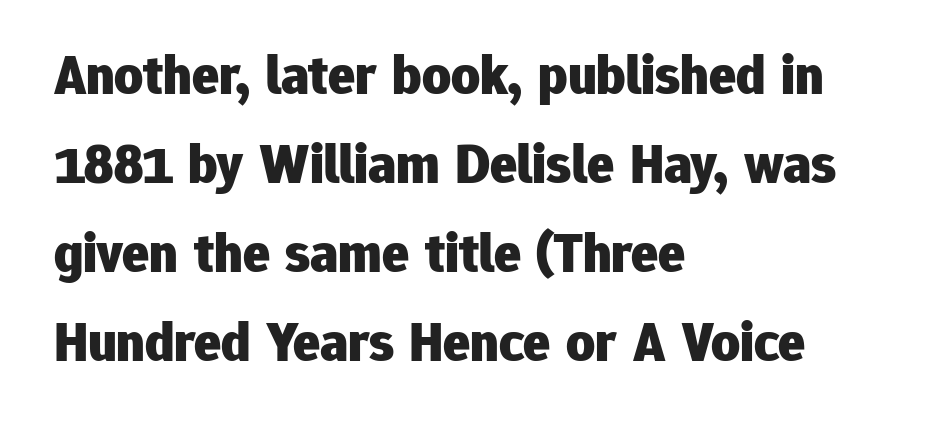
The image shows 56 px heavy sans-serif type, upright; set left-aligned, normal line spacing (1.59x), normal letter spacing, not underlined; low stroke contrast and a medium x-height.
